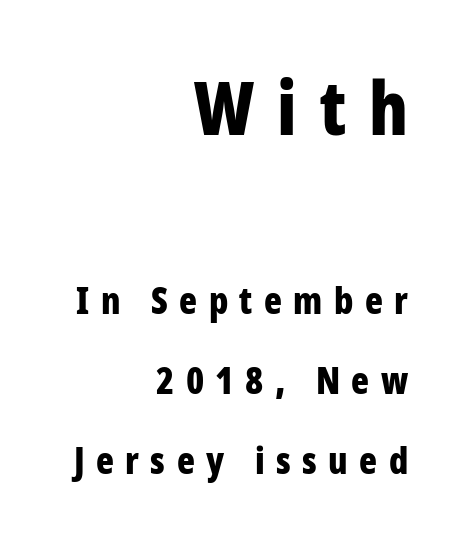
The letters are bold, with thick, heavy strokes. Quick note: interline space is abundant. Italic: no, the glyphs are upright roman. Plain, unruled lines of type.
